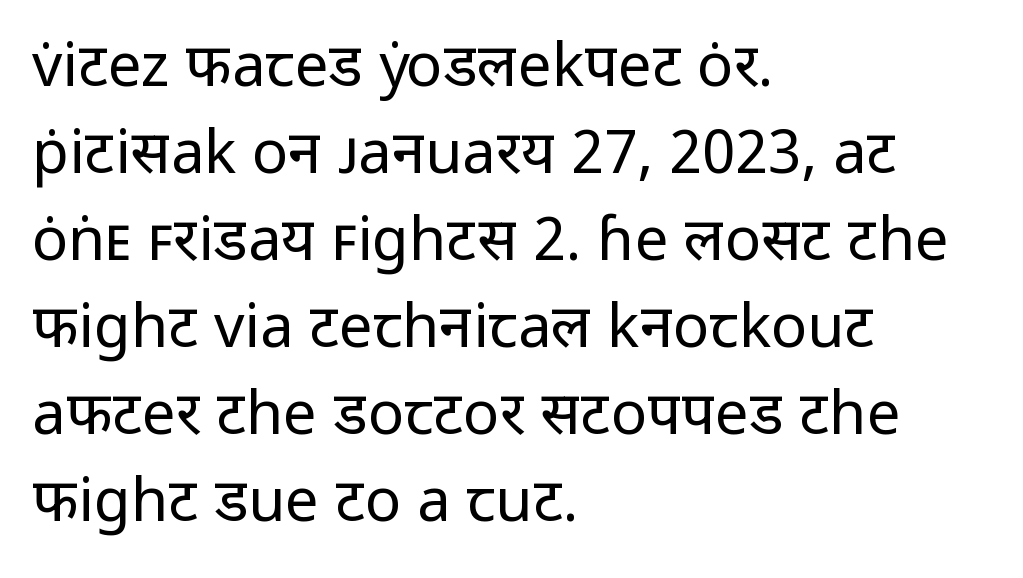
The typeface chosen for these lines omits serifs. This sample uses an upright cut, with every glyph sitting square on the baseline. The letterforms sit shoulder to shoulder at normal distance. Descenders hang freely into open space. A typesetter would call this proportional, since set widths differ per character. Evenly set lines give the paragraph a standard silhouette.
